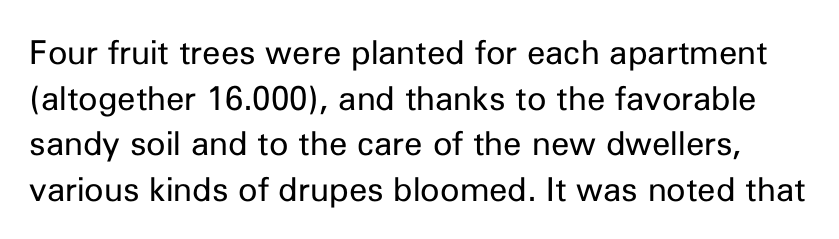
{"serif": "no", "italic": "no", "bold": "no", "weight": "regular", "width": "normal", "stroke_contrast": "low", "x_height": "medium", "monospaced": "no", "underline": "no", "line_spacing": "normal", "line_spacing_ratio": 1.38, "letter_spacing": "normal", "letter_spacing_em": 0.0, "glyph_px": 33}
